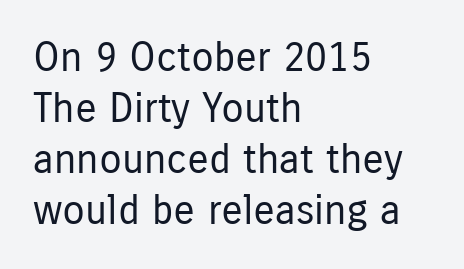
The image shows 41 px regular-weight, condensed sans-serif type, upright; set left-aligned, line spacing 1.24x, normal letter spacing, not underlined; low stroke contrast and a medium x-height.
